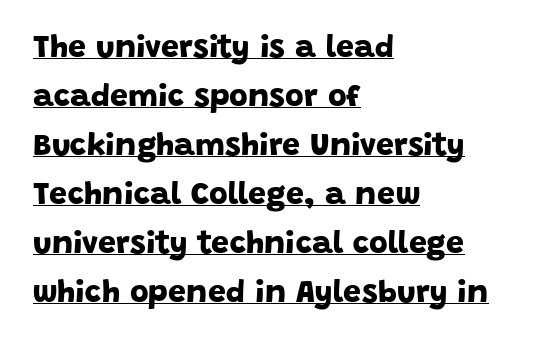
The image shows 32 px bold sans-serif type; set left-aligned, normal line spacing (1.53x), normal letter spacing, underlined; low stroke contrast and a large x-height.
